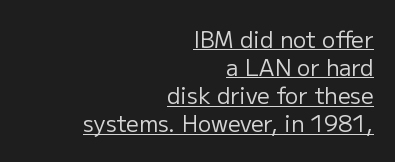
Q: Is the text bold? A: No.
Q: Is the text italic (slanted)? A: No, it is upright.
Q: Is the text underlined? A: Yes.
Q: How is the paragraph aligned? A: Right-aligned.
Q: Is the spacing between letters normal or unusually wide? A: Normal.
Q: Is the spacing between lines tight, normal or loose? A: Normal.
